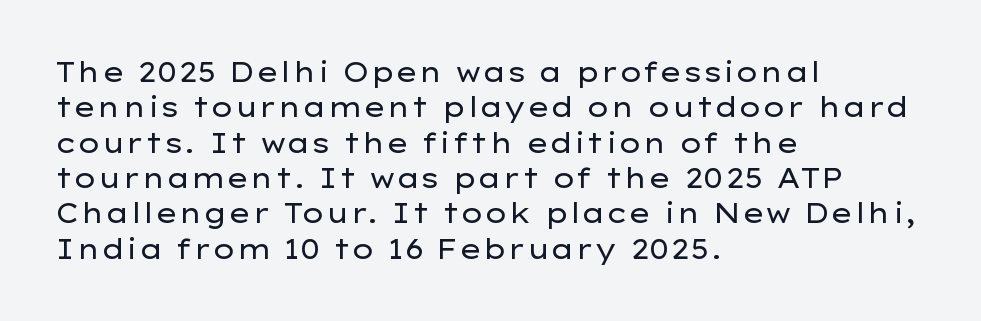
Q: Is the text bold? A: No.
Q: Is the text italic (slanted)? A: No, it is upright.
Q: Is the text underlined? A: No.
Q: How is the paragraph aligned? A: Left-aligned.
Q: Is the spacing between letters normal or unusually wide? A: Normal.
Q: Is the spacing between lines tight, normal or loose? A: Normal.
